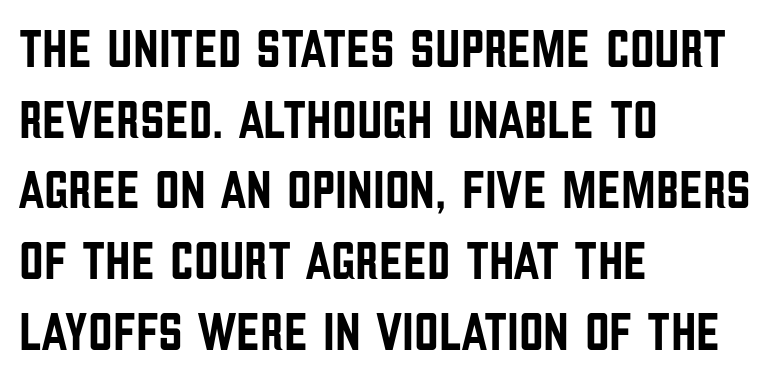
Q: Is the text italic (slanted)? A: No, it is upright.
Q: Is the typeface a serif or a sans-serif typeface? A: Sans-serif.
Q: Is the text underlined? A: No.
Q: How is the paragraph aligned? A: Left-aligned.
Q: Is the spacing between letters normal or unusually wide? A: Normal.
Q: Is the spacing between lines tight, normal or loose? A: Normal.
Q: Width (condensed, normal, or wide)? A: Condensed.
Q: Stroke contrast? A: Low.
Q: x-height? A: Large.
Q: Monospaced? A: No.
